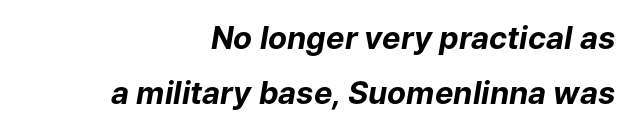
The image shows 31 px bold type, italic (leaning right); set right-aligned, line spacing 1.76x, normal letter spacing, not underlined; low stroke contrast and a medium x-height.
